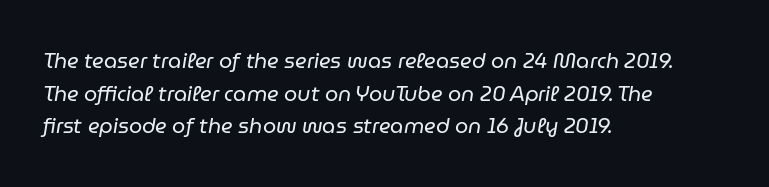
A student would call this left alignment; a typographer would say flush left, rag right. No extra tracking has been applied to these lines. Weight: regular or lighter. Letters rest on an invisible, unmarked baseline.
